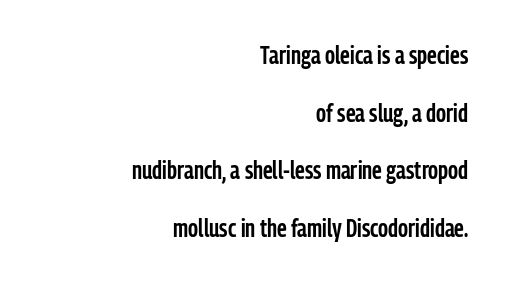
Compared with a flush-left layout, this one pins lines to the opposite, right side. Compared with typical body copy, the letter spacing here is the same. The strokes are fattened partway — semibold, not bold. Ordinary non-slanted type is in use. This block would shrink considerably if given ordinary leading; it's expanded now. Descenders are the only things crossing below the line.
